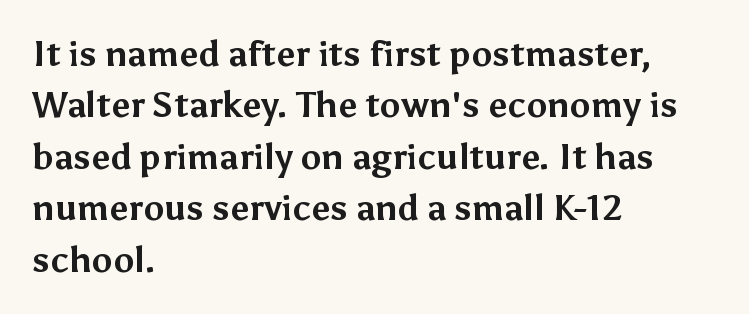
Unlike italic type, these characters show no tilt at all. A clean baseline with only descenders dipping below it. Compared with typical body copy, the letter spacing here is the same. Do the characters align in a grid? No, the font is proportional.
